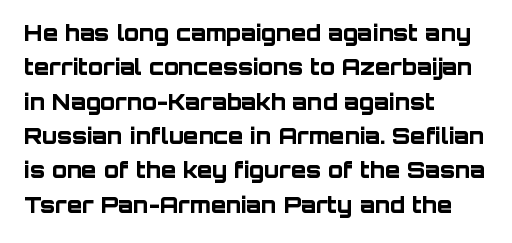
{"italic": "no", "bold": "yes", "underline": "no", "align": "left", "line_spacing": "normal", "line_spacing_ratio": 1.56, "letter_spacing": "normal", "letter_spacing_em": 0.0, "glyph_px": 22}
